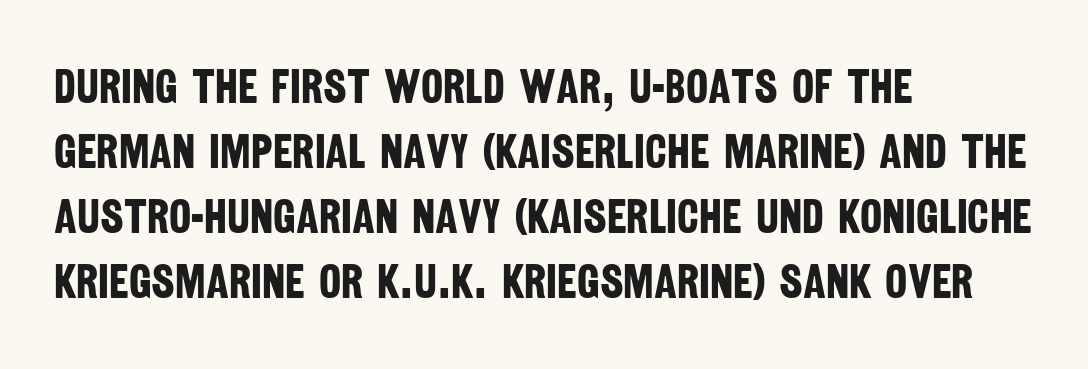
The image shows 47 px bold, condensed sans-serif type; set left-aligned, normal line spacing (1.38x), normal letter spacing, not underlined; low stroke contrast and a large x-height.
